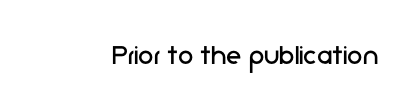
The image shows 31 px regular-weight sans-serif type, upright; set normal letter spacing, not underlined; low stroke contrast and a medium x-height.
